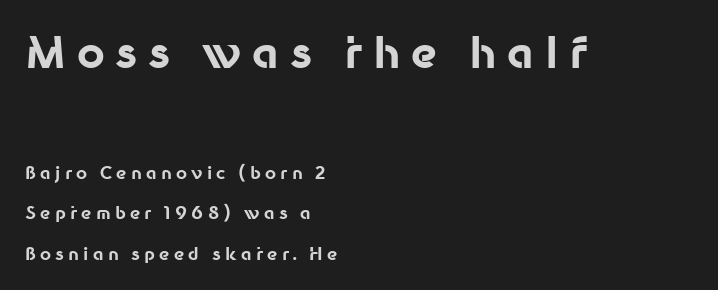
{"serif": "no", "italic": "no", "bold": "yes", "weight": "bold", "width": "normal", "stroke_contrast": "low", "x_height": "medium", "monospaced": "no", "underline": "no", "align": "left", "line_spacing": "loose", "line_spacing_ratio": 2.38, "letter_spacing": "wide", "letter_spacing_em": 0.25, "larger_block": "first", "size_ratio": 2.53, "glyph_px": 43}
